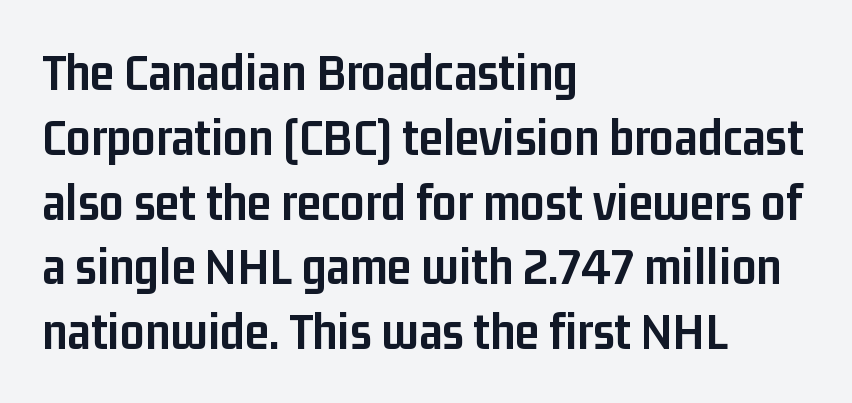
{"serif": "no", "italic": "no", "bold": "yes", "weight": "semibold", "width": "condensed", "stroke_contrast": "low", "x_height": "medium", "monospaced": "no", "underline": "no", "align": "left", "line_spacing_ratio": 1.2, "letter_spacing": "normal", "letter_spacing_em": 0.0, "glyph_px": 54}
